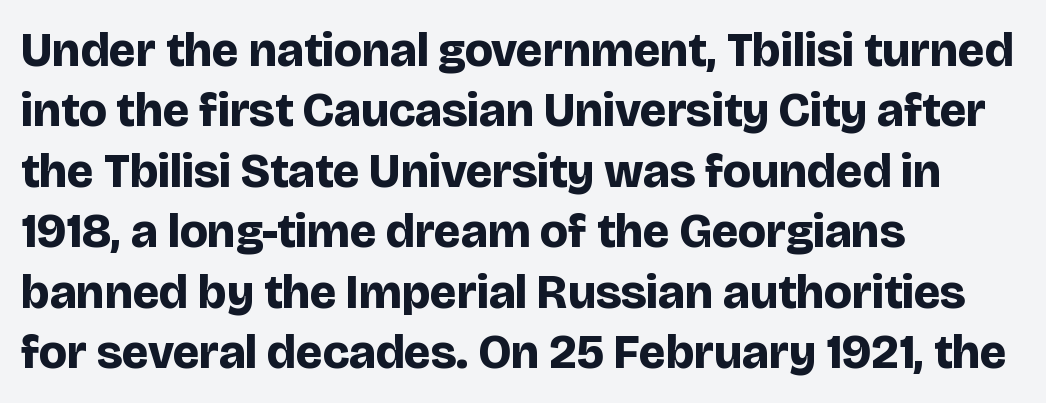
Q: Is the text bold? A: Yes.
Q: Is the text italic (slanted)? A: No, it is upright.
Q: Is the typeface a serif or a sans-serif typeface? A: Sans-serif.
Q: Is the text underlined? A: No.
Q: How is the paragraph aligned? A: Left-aligned.
Q: Is the spacing between letters normal or unusually wide? A: Normal.
Q: Is the spacing between lines tight, normal or loose? A: Normal.
Q: Width (condensed, normal, or wide)? A: Normal.
Q: Stroke contrast? A: Low.
Q: x-height? A: Large.
Q: Monospaced? A: No.
